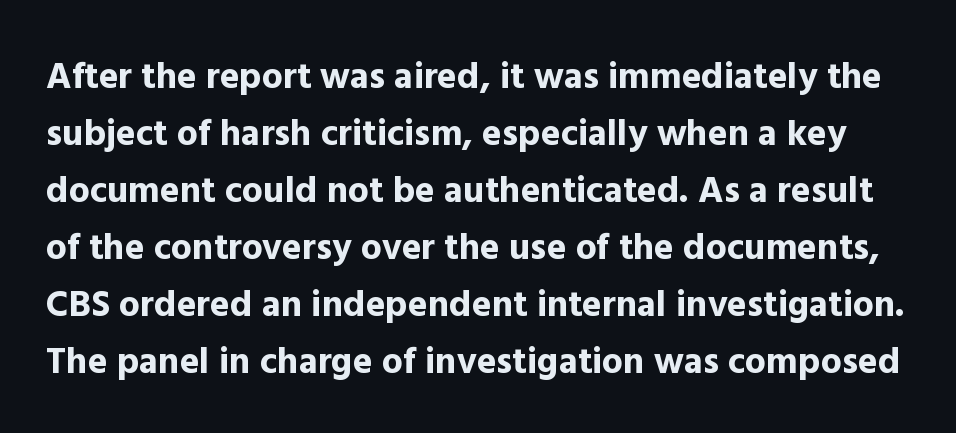
The image shows 37 px bold sans-serif type, upright; set normal line spacing (1.54x), normal letter spacing, not underlined; a medium x-height.
